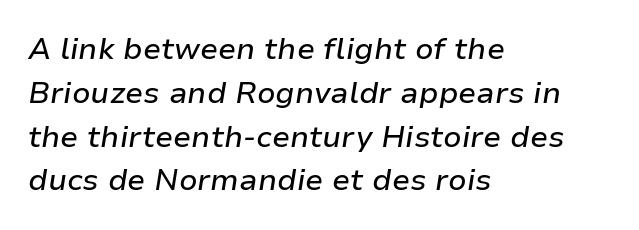
The image shows 30 px text type, italic (leaning right); set left-aligned, normal line spacing (1.46x), normal letter spacing, not underlined; low stroke contrast and a medium x-height.
